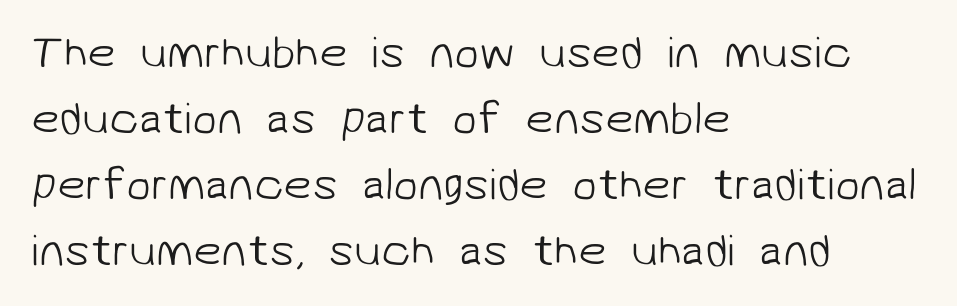
Spacing between characters is what you'd get straight out of the box. The characters display no serif detailing; their extremities are plain. These lines are rendered in a variable-pitch font. Is the type heavy? It reads as light-to-regular instead. Honestly, there is no underline to notice here at all. A classic flush-left, rag-right setting is used for this passage.
